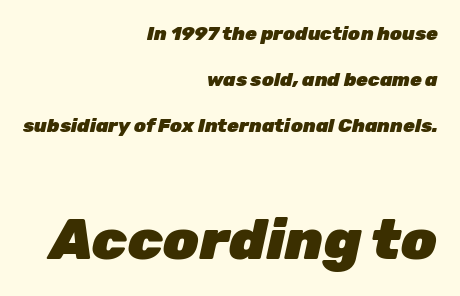
The image shows 57 px heavy type, italic (leaning right); set right-aligned, loose line spacing (2.41x), normal letter spacing, not underlined; the second (bottom) block is 3.0x larger; low stroke contrast and a medium x-height.
